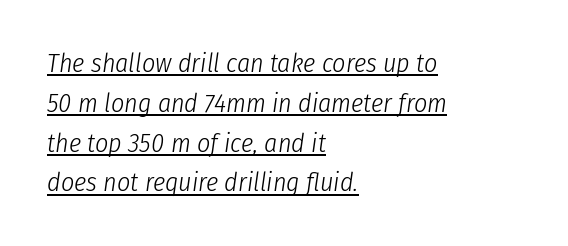
Q: Is the text bold? A: No.
Q: Is the text italic (slanted)? A: Yes, it leans right by about 8 degrees.
Q: Is the text underlined? A: Yes.
Q: How is the paragraph aligned? A: Left-aligned.
Q: Is the spacing between letters normal or unusually wide? A: Normal.
Q: Is the spacing between lines tight, normal or loose? A: Normal.
